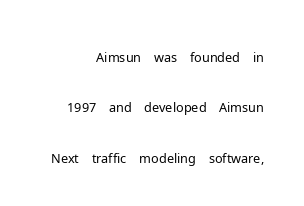
{"italic": "no", "bold": "no", "underline": "no", "align": "right", "line_spacing": "loose", "line_spacing_ratio": 1.94, "letter_spacing": "normal", "letter_spacing_em": 0.0, "glyph_px": 26}
